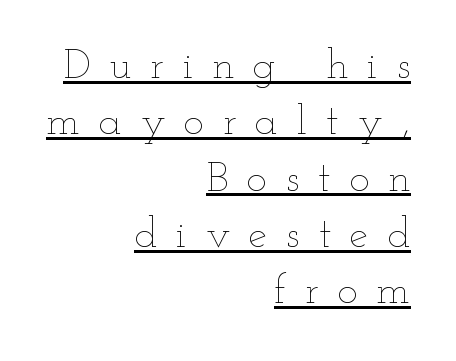
{"italic": "no", "bold": "no", "weight": "thin", "width": "wide", "stroke_contrast": "low", "x_height": "small", "monospaced": "no", "underline": "yes", "align": "right", "line_spacing": "normal", "line_spacing_ratio": 1.34, "letter_spacing": "wide", "letter_spacing_em": 0.45, "glyph_px": 42}
